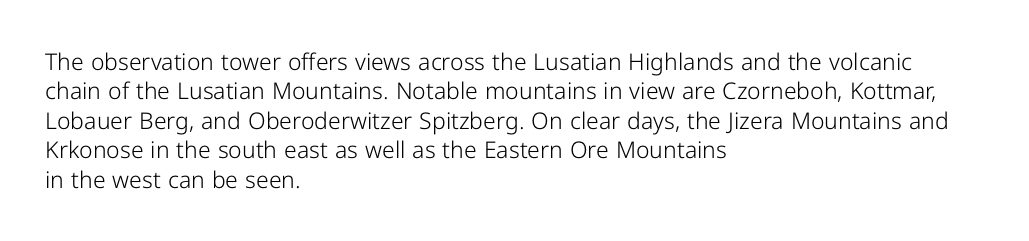
It's the straight-up-and-down kind of type. The face used here is rendered with its standard letterfit. The setting favours the left margin, as ordinary paragraphs usually do. This is not heavy type; no bold has been used. Interline gaps are of average width in this sample.
